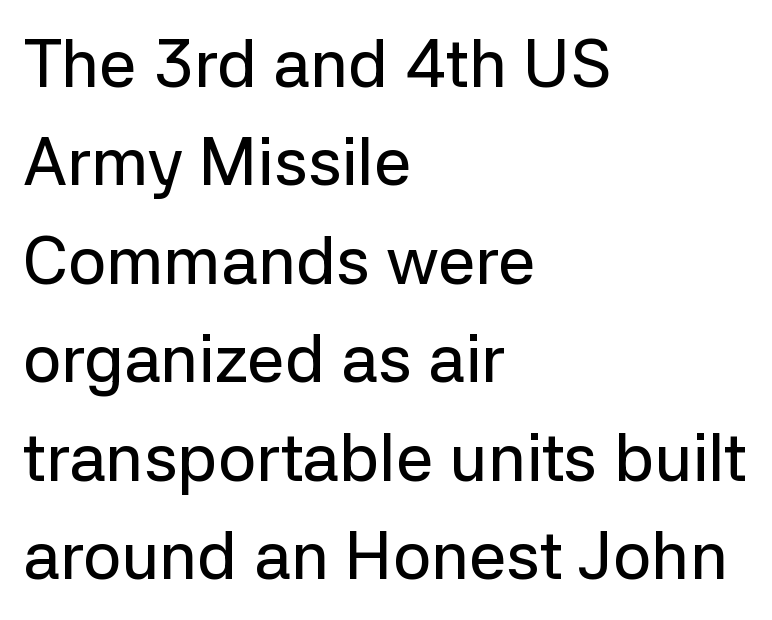
{"serif": "no", "italic": "no", "width": "normal", "stroke_contrast": "low", "x_height": "medium", "monospaced": "no", "underline": "no", "align": "left", "line_spacing": "normal", "line_spacing_ratio": 1.47, "letter_spacing": "normal", "letter_spacing_em": 0.0, "glyph_px": 67}
